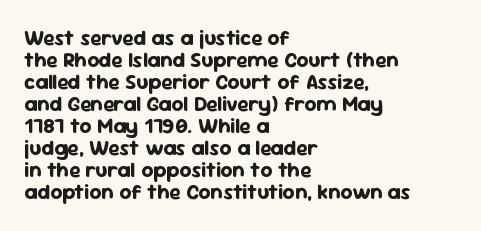
{"italic": "no", "bold": "yes", "underline": "no", "align": "left", "line_spacing": "tight", "line_spacing_ratio": 1.05, "letter_spacing": "normal", "letter_spacing_em": 0.0, "glyph_px": 21}
